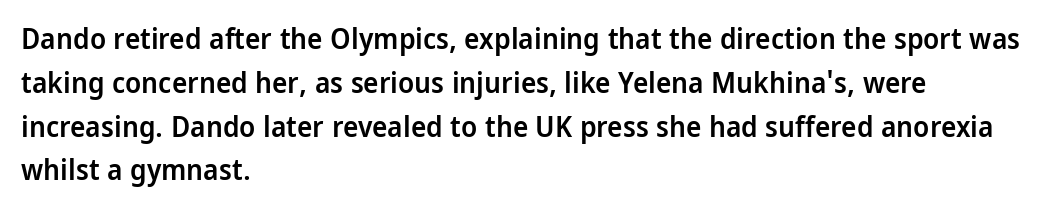
A typesetter would call this proportional, since set widths differ per character. This rendering uses left alignment, leaving the right contour irregular. The axis of the letterforms is exactly vertical. The rendering uses a semibold face; strokes are thickened but not to full bold. Default kerning and tracking; the words read as compact shapes. Interline gaps are of average width in this sample.
